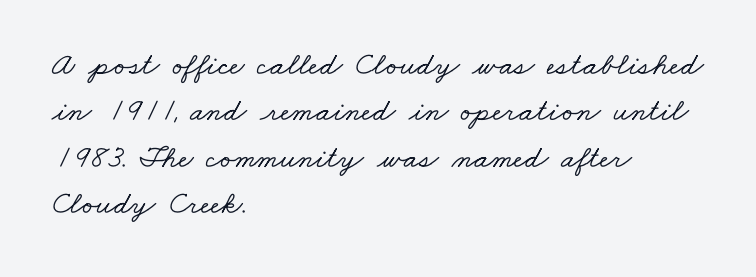
Q: Is the typeface a serif or a sans-serif typeface? A: Serif.
Q: Is the text underlined? A: No.
Q: How is the paragraph aligned? A: Left-aligned.
Q: Is the spacing between letters normal or unusually wide? A: Normal.
Q: Is the spacing between lines tight, normal or loose? A: Normal.
Q: Width (condensed, normal, or wide)? A: Wide.
Q: Stroke contrast? A: Low.
Q: x-height? A: Small.
Q: Monospaced? A: No.
